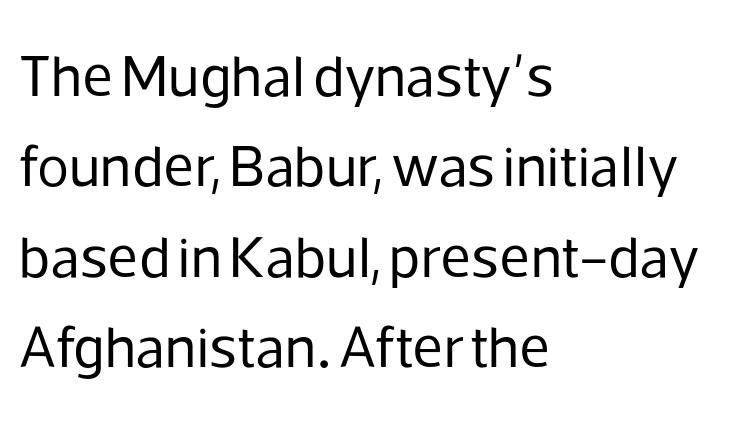
{"serif": "no", "italic": "no", "bold": "no", "weight": "regular", "width": "normal", "stroke_contrast": "low", "x_height": "medium", "monospaced": "no", "underline": "no", "align": "left", "line_spacing": "normal", "line_spacing_ratio": 1.53, "letter_spacing": "normal", "letter_spacing_em": 0.0, "glyph_px": 59}
